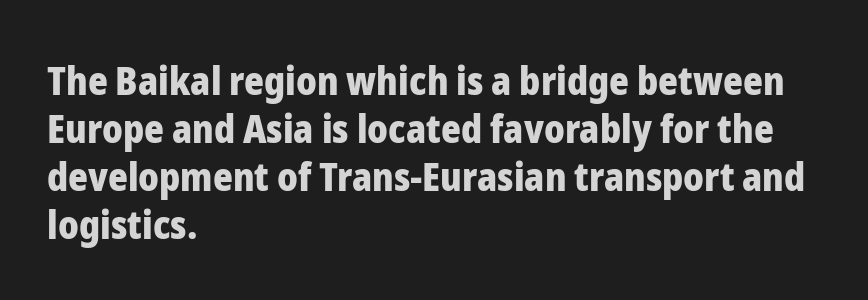
{"serif": "no", "italic": "no", "bold": "yes", "weight": "heavy", "width": "normal", "stroke_contrast": "low", "x_height": "medium", "monospaced": "no", "underline": "no", "align": "left", "line_spacing": "normal", "line_spacing_ratio": 1.26, "letter_spacing": "normal", "letter_spacing_em": 0.0, "glyph_px": 38}
